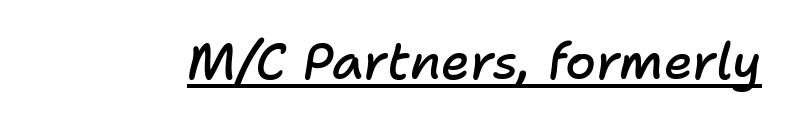
{"italic": "yes", "lean": "right", "slant_degrees": 11, "bold": "semi", "weight": "semibold", "width": "normal", "stroke_contrast": "low", "x_height": "medium", "monospaced": "no", "underline": "yes", "letter_spacing": "normal", "letter_spacing_em": 0.0, "glyph_px": 50}
